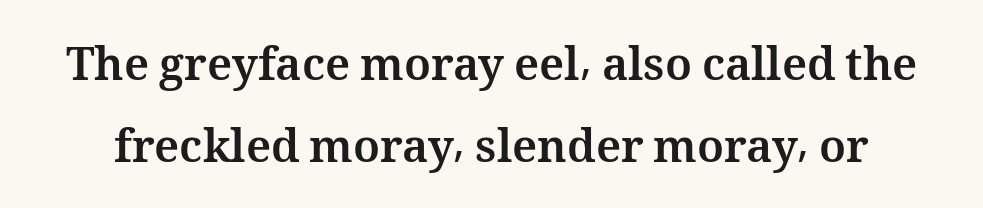
The image shows 45 px bold type, upright; set line spacing 1.83x, normal letter spacing, not underlined; medium stroke contrast and a medium x-height.
